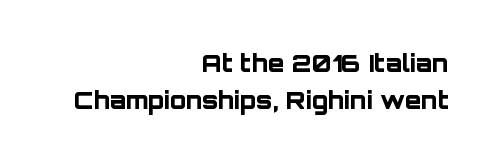
These lines stack with their right ends in a neat column. Notice how descenders clear the ascenders below comfortably — that's standard leading. Default kerning and tracking; the words read as compact shapes. Plain, unruled lines of type.
